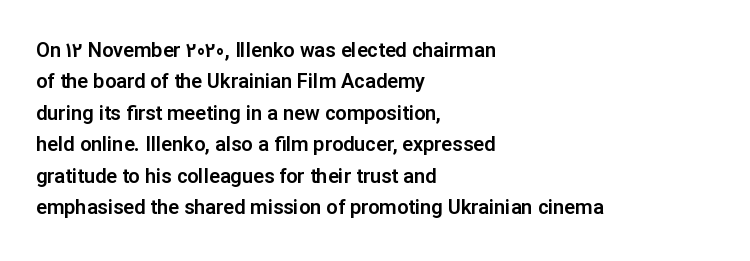
Q: Is the text italic (slanted)? A: No, it is upright.
Q: Is the text underlined? A: No.
Q: How is the paragraph aligned? A: Left-aligned.
Q: Is the spacing between letters normal or unusually wide? A: Normal.
Q: Is the spacing between lines tight, normal or loose? A: Normal.
